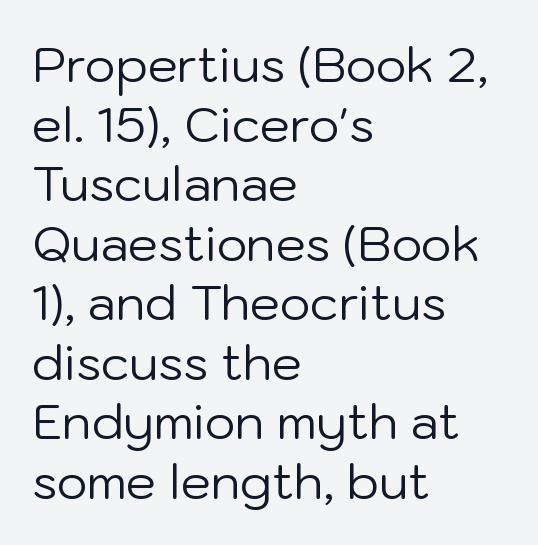
The image shows 48 px regular-weight sans-serif type, upright; set left-aligned, line spacing 1.24x, normal letter spacing, not underlined; low stroke contrast and a medium x-height.
